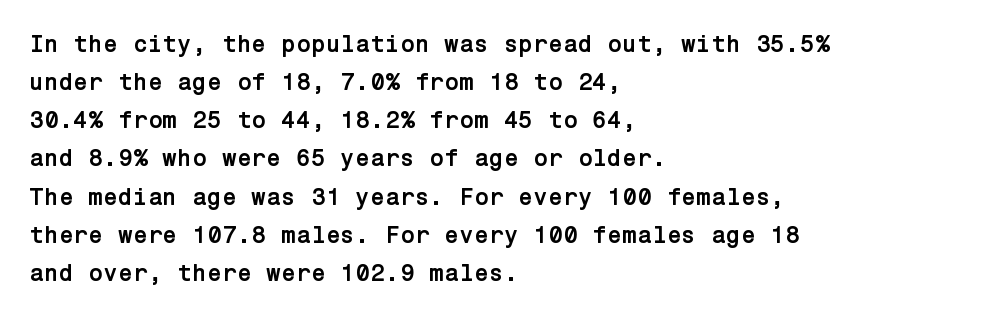
{"italic": "no", "bold": "yes", "underline": "no", "align": "left", "line_spacing": "normal", "line_spacing_ratio": 1.59, "letter_spacing": "normal", "letter_spacing_em": 0.0, "glyph_px": 24}
